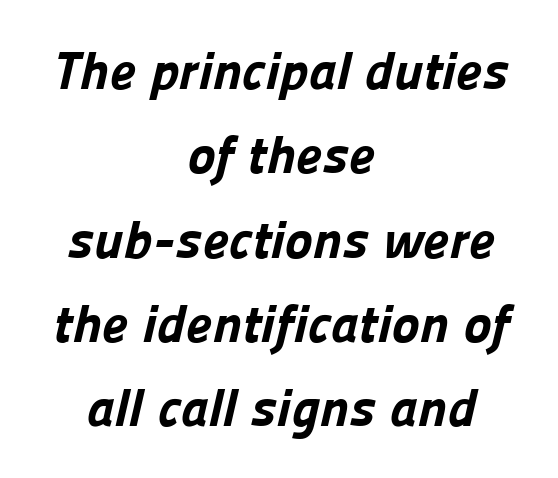
{"serif": "no", "bold": "yes", "weight": "bold", "width": "normal", "stroke_contrast": "low", "x_height": "medium", "monospaced": "no", "underline": "no", "align": "center", "line_spacing": "normal", "line_spacing_ratio": 1.59, "letter_spacing": "normal", "letter_spacing_em": 0.0, "glyph_px": 53}
